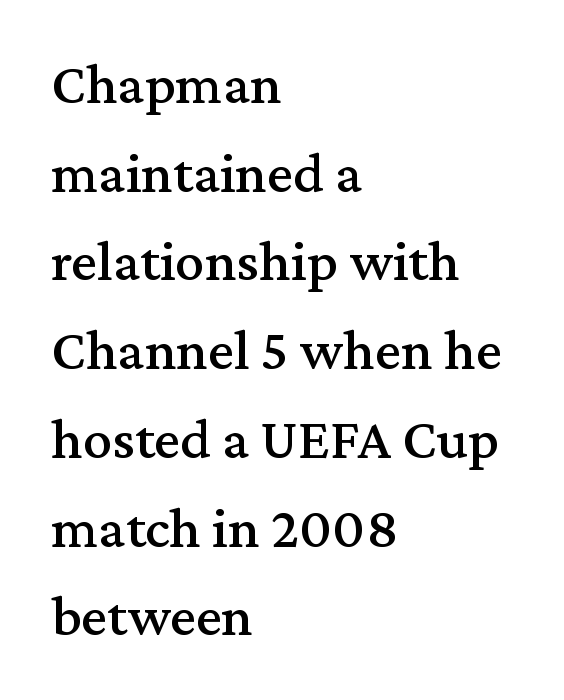
Q: Is the text italic (slanted)? A: No, it is upright.
Q: Is the typeface a serif or a sans-serif typeface? A: Serif.
Q: Is the text underlined? A: No.
Q: How is the paragraph aligned? A: Left-aligned.
Q: Is the spacing between letters normal or unusually wide? A: Normal.
Q: Is the spacing between lines tight, normal or loose? A: Normal.
Q: Width (condensed, normal, or wide)? A: Normal.
Q: Stroke contrast? A: Medium.
Q: x-height? A: Medium.
Q: Monospaced? A: No.
